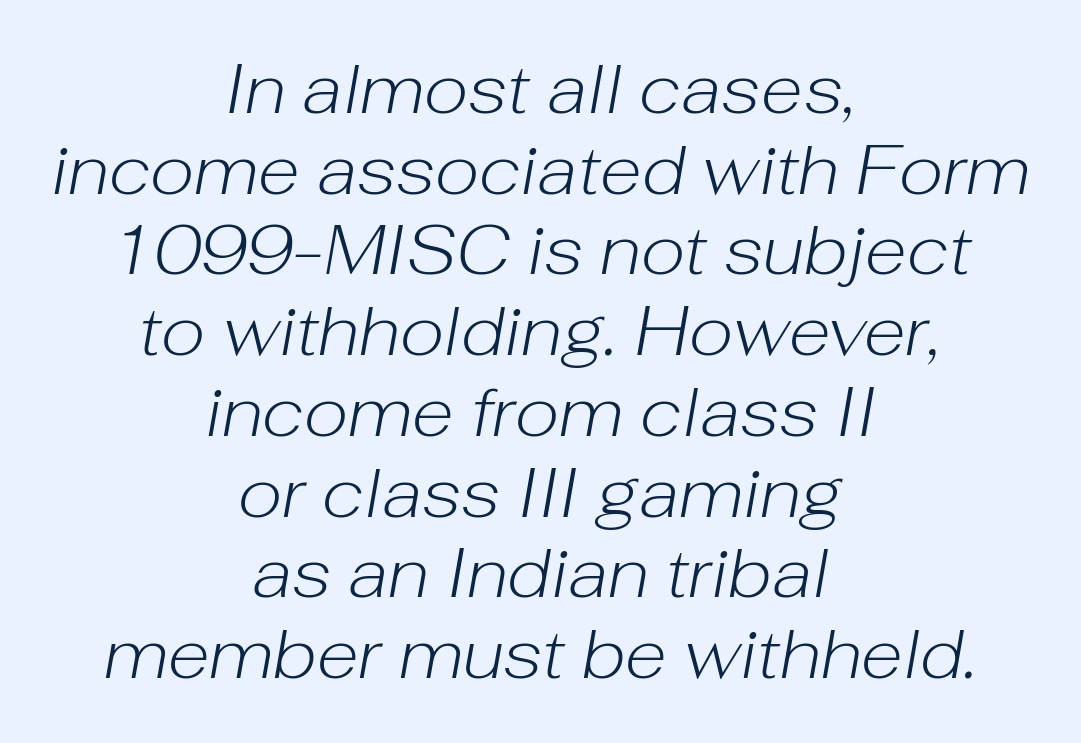
Just letters on the line, the space beneath them empty. The compositor balanced each line on the midline. Heaviness? Minimal to ordinary, like unemphasized prose. The passage shown is typed in a proportional face where columns would drift. When letters slant like this, we call the style italic.
